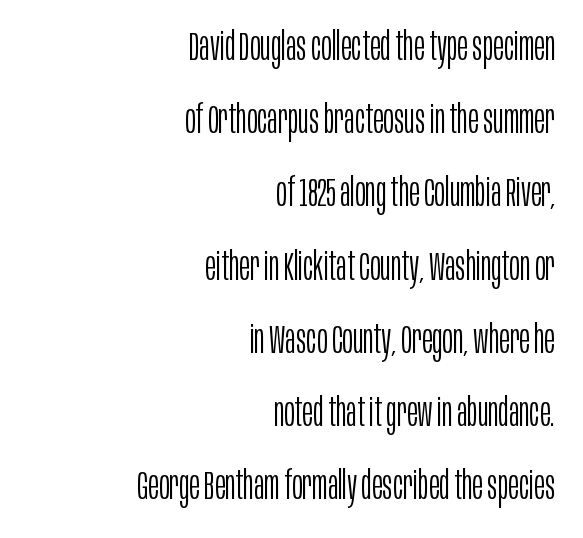
{"serif": "no", "italic": "no", "bold": "no", "weight": "light", "width": "condensed", "stroke_contrast": "low", "x_height": "large", "monospaced": "no", "underline": "no", "align": "right", "line_spacing_ratio": 1.83, "letter_spacing": "normal", "letter_spacing_em": 0.0, "glyph_px": 40}
